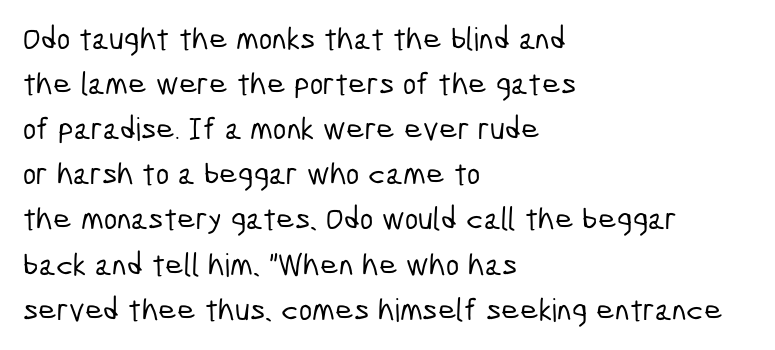
The image shows 32 px condensed sans-serif type; set left-aligned, normal line spacing (1.41x), normal letter spacing, not underlined; low stroke contrast and a medium x-height.
